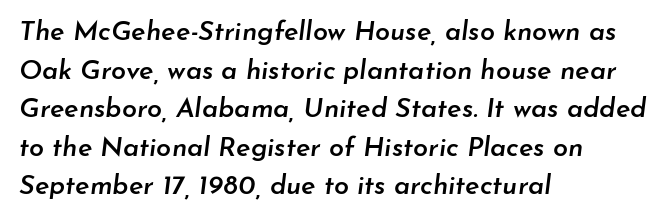
Decoration check: the copy has no underline. A somewhat darkened texture: the type is semibold rather than bold. The leading is moderate, giving the passage an even texture. Standard letterfit; no display-style spreading of the glyphs. Style check: oblique. Leftover space on each line is placed entirely after the last word.
